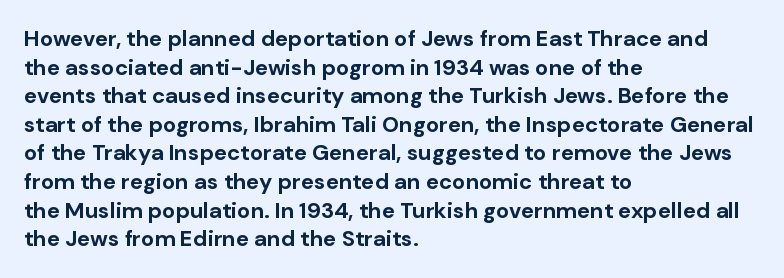
Q: Is the text bold? A: Yes.
Q: Is the text italic (slanted)? A: No, it is upright.
Q: Is the text underlined? A: No.
Q: How is the paragraph aligned? A: Left-aligned.
Q: Is the spacing between letters normal or unusually wide? A: Normal.
Q: Is the spacing between lines tight, normal or loose? A: Normal.
